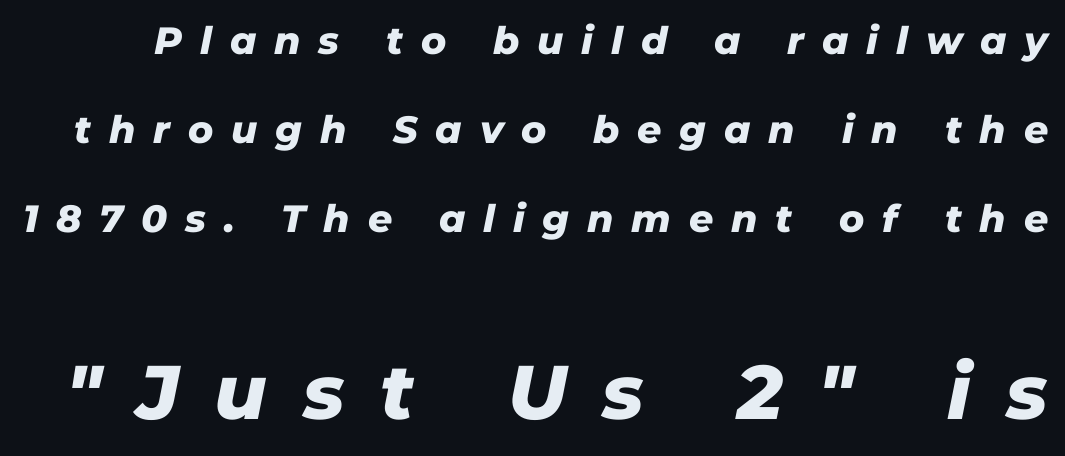
This is oblique type, the kind used for emphasis or titles. Proportional: the letters do not fall into vertical columns. Airy leading. Which chunk is bigger? The second one — the bottom block dwarfs the top.
